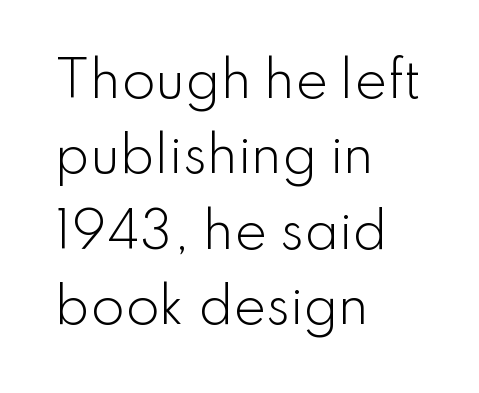
Q: Is the text bold? A: No.
Q: Is the text italic (slanted)? A: No, it is upright.
Q: Is the typeface a serif or a sans-serif typeface? A: Sans-serif.
Q: Is the text underlined? A: No.
Q: How is the paragraph aligned? A: Left-aligned.
Q: Is the spacing between letters normal or unusually wide? A: Normal.
Q: Is the spacing between lines tight, normal or loose? A: Normal.
Q: Width (condensed, normal, or wide)? A: Normal.
Q: Stroke contrast? A: Low.
Q: x-height? A: Small.
Q: Monospaced? A: No.
